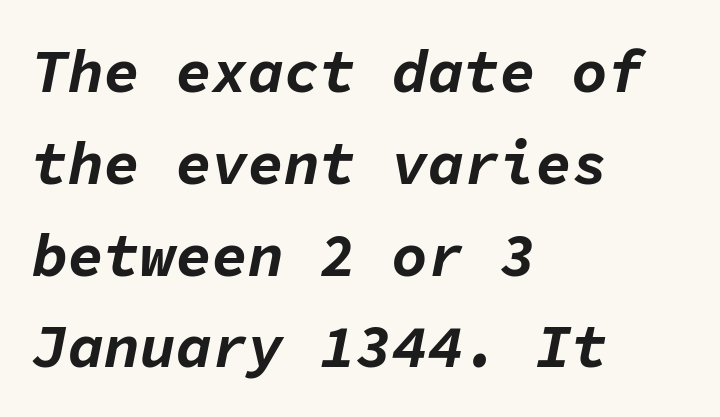
{"italic": "yes", "lean": "right", "slant_degrees": 11, "bold": "yes", "weight": "bold", "width": "normal", "stroke_contrast": "low", "x_height": "medium", "monospaced": "yes", "underline": "no", "align": "left", "line_spacing": "normal", "line_spacing_ratio": 1.53, "letter_spacing": "normal", "letter_spacing_em": 0.0, "glyph_px": 60}
